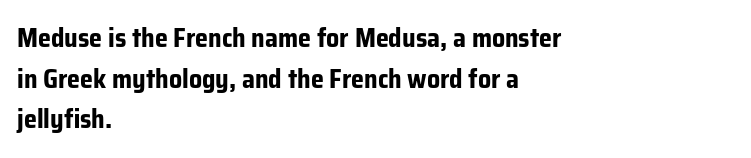
Q: Is the text bold? A: Yes.
Q: Is the text italic (slanted)? A: No, it is upright.
Q: Is the text underlined? A: No.
Q: How is the paragraph aligned? A: Left-aligned.
Q: Is the spacing between letters normal or unusually wide? A: Normal.
Q: Is the spacing between lines tight, normal or loose? A: Normal.
